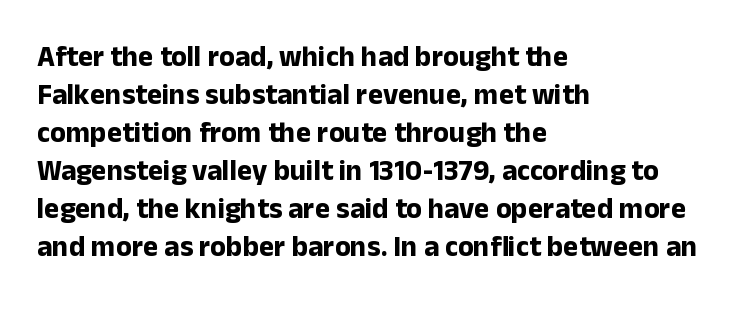
The image shows 29 px bold sans-serif type, upright; set left-aligned, normal line spacing (1.31x), normal letter spacing, not underlined; low stroke contrast and a medium x-height.
